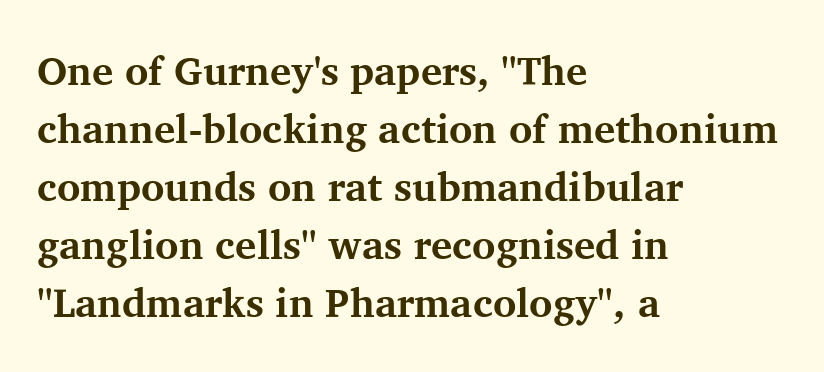
Q: Is the text bold? A: Yes.
Q: Is the text italic (slanted)? A: No, it is upright.
Q: Is the typeface a serif or a sans-serif typeface? A: Serif.
Q: Is the text underlined? A: No.
Q: How is the paragraph aligned? A: Left-aligned.
Q: Is the spacing between letters normal or unusually wide? A: Normal.
Q: Is the spacing between lines tight, normal or loose? A: Normal.
Q: Width (condensed, normal, or wide)? A: Normal.
Q: Stroke contrast? A: Medium.
Q: x-height? A: Medium.
Q: Monospaced? A: No.
